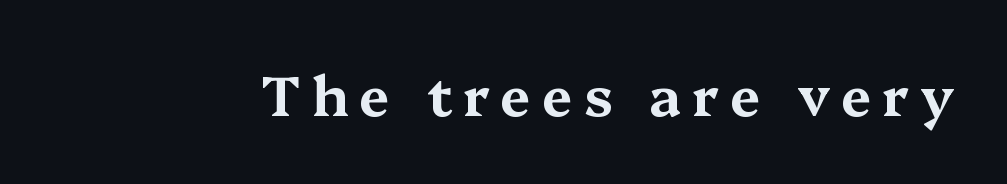
Q: Is the text italic (slanted)? A: No, it is upright.
Q: Is the typeface a serif or a sans-serif typeface? A: Serif.
Q: Is the text underlined? A: No.
Q: Is the spacing between letters normal or unusually wide? A: Unusually wide.
Q: Width (condensed, normal, or wide)? A: Wide.
Q: Stroke contrast? A: Medium.
Q: x-height? A: Medium.
Q: Monospaced? A: No.
